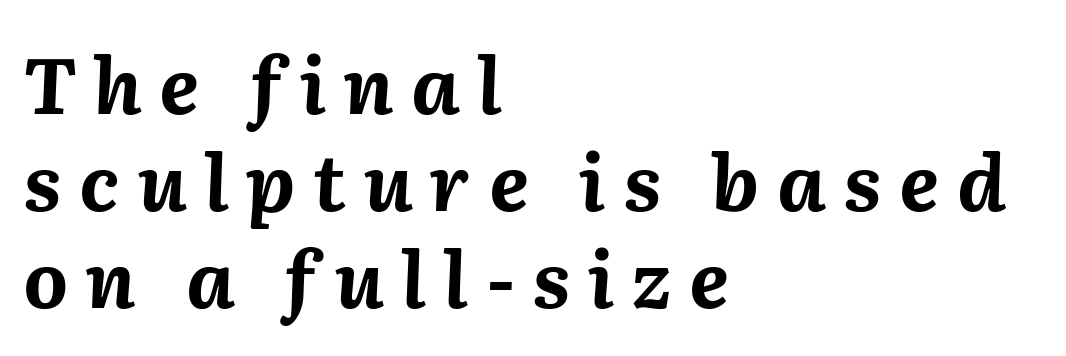
Q: Is the text bold? A: Yes.
Q: Is the text italic (slanted)? A: Yes, it leans right by about 2 degrees.
Q: Is the text underlined? A: No.
Q: How is the paragraph aligned? A: Left-aligned.
Q: Is the spacing between letters normal or unusually wide? A: Unusually wide.
Q: Is the spacing between lines tight, normal or loose? A: Normal.
Q: Width (condensed, normal, or wide)? A: Normal.
Q: Stroke contrast? A: Medium.
Q: x-height? A: Medium.
Q: Monospaced? A: No.
